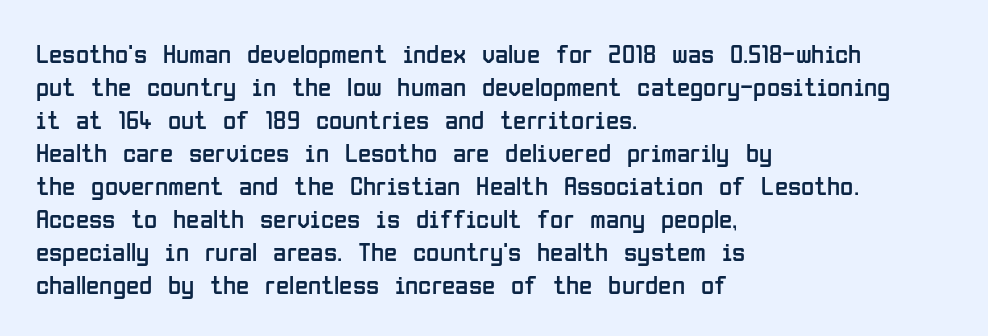
{"italic": "no", "bold": "no", "underline": "no", "align": "left", "line_spacing_ratio": 1.22, "letter_spacing": "normal", "letter_spacing_em": 0.0, "glyph_px": 27}
